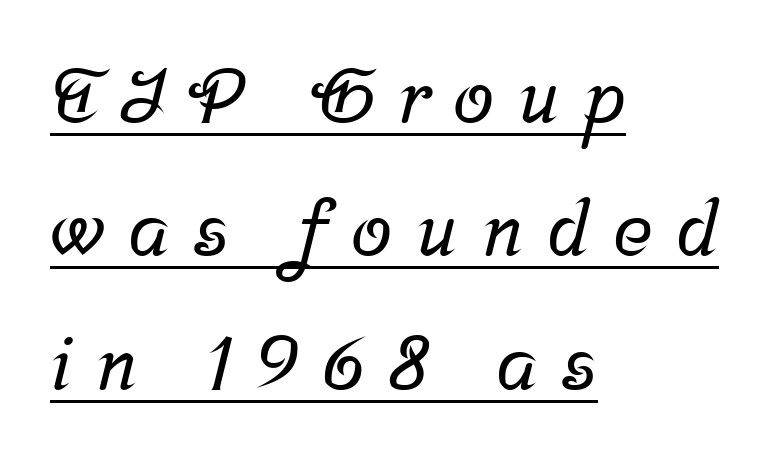
The image shows 75 px text type; set left-aligned, line spacing 1.78x, unusually wide letter spacing (+0.32 em), underlined; low stroke contrast and a medium x-height.
